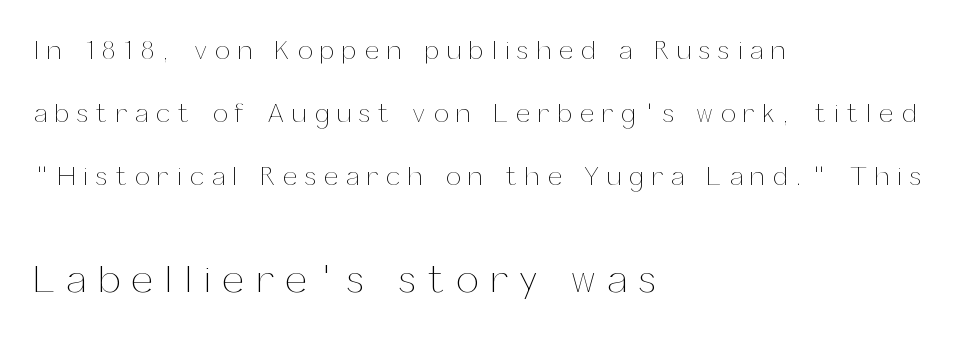
Q: Is the text bold? A: No.
Q: Is the text italic (slanted)? A: No, it is upright.
Q: Is the text underlined? A: No.
Q: How is the paragraph aligned? A: Left-aligned.
Q: Is the spacing between letters normal or unusually wide? A: Unusually wide.
Q: Is the spacing between lines tight, normal or loose? A: Loose.
Q: Which block of text is set in a larger size, the first (top) or the second (bottom)? A: The second (bottom) one.
Q: Width (condensed, normal, or wide)? A: Normal.
Q: Stroke contrast? A: Medium.
Q: x-height? A: Medium.
Q: Monospaced? A: No.
